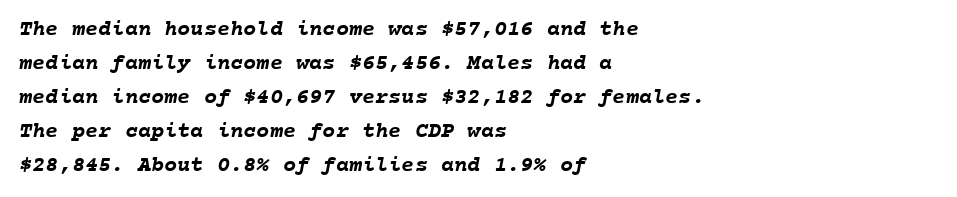
The image shows 22 px bold type; set left-aligned, normal line spacing (1.54x), normal letter spacing, not underlined.
